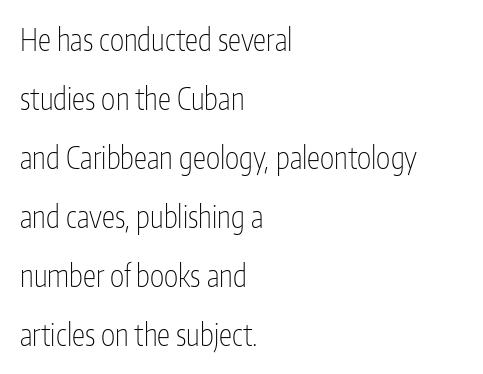
Interline gaps are noticeably wide in this sample. Bare-footed words on every line. Tall strokes in this sample are plumb rather than angled. Here the designer chose a conventional face with non-uniform glyph widths. The strokes are not fattened; the text isn't bold.
